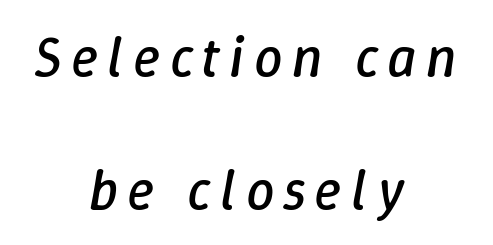
Students, observe: this is what heavily led, spacious text looks like. Beneath every word, the page is bare. Line starts and ends both wander, symmetrically. You could not count columns in this text — the font is proportionally spaced.
